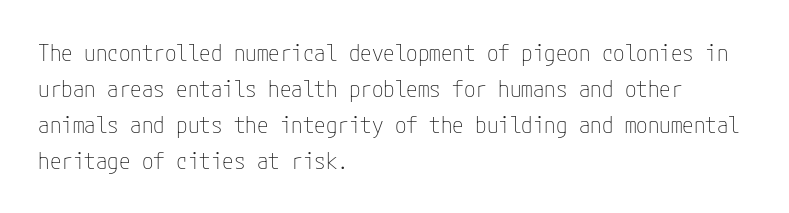
The foot of each line stays bare and open. It's the straight-up-and-down kind of type. The gaps between neighbouring characters are ordinary and unremarkable. A normal amount of white space separates one row of letters from the next. Typeset ragged right — the left edge is the straight one. Is the stroke heavy? The answer is a plain regular-or-lighter.
